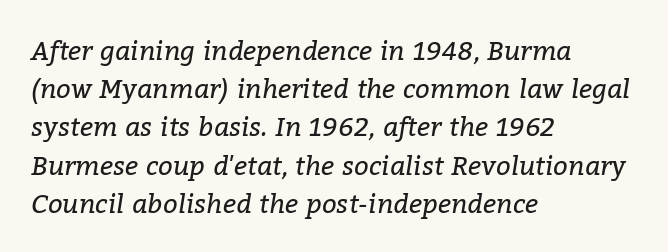
Q: Is the text bold? A: No.
Q: Is the text italic (slanted)? A: Yes, it leans right by about 9 degrees.
Q: Is the text underlined? A: No.
Q: How is the paragraph aligned? A: Left-aligned.
Q: Is the spacing between letters normal or unusually wide? A: Normal.
Q: Is the spacing between lines tight, normal or loose? A: Normal.
